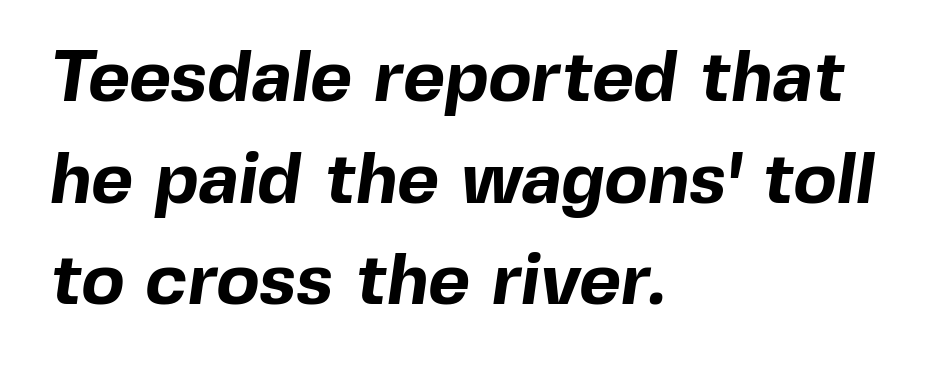
The passage shown is typed in a proportional face where columns would drift. The horizontal fit of the characters is conventional and even. Has an underline been added? It has not. These lines stack with their left ends in a neat column. The line-height multiplier appears to be the usual default. Letterform terminals end flat and unadorned throughout the passage.
